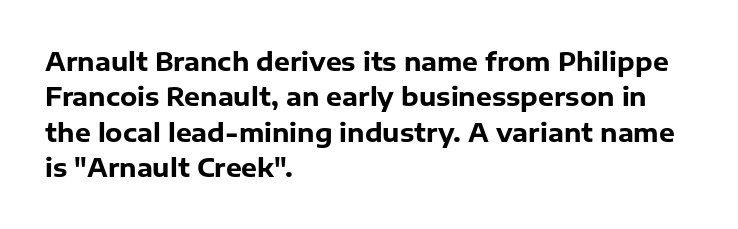
The strokes are fattened all the way to bold. Does the copy run flush right? No — it runs flush left. The face used here is rendered with its standard letterfit. Does the leading feel generous? No, just average. The typography opts for an upright posture over an oblique one.
